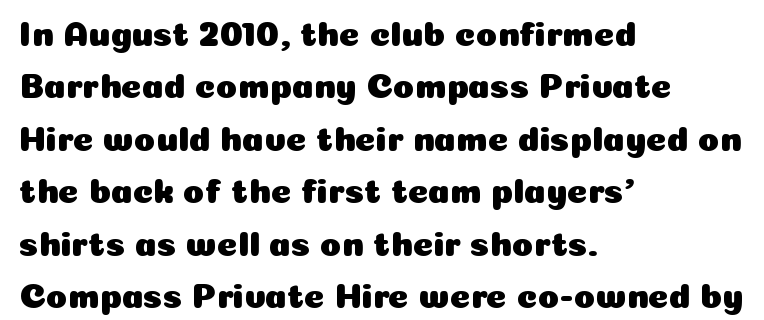
{"serif": "no", "italic": "no", "width": "normal", "stroke_contrast": "low", "x_height": "medium", "monospaced": "no", "underline": "no", "align": "left", "line_spacing": "normal", "line_spacing_ratio": 1.5, "letter_spacing": "normal", "letter_spacing_em": 0.0, "glyph_px": 35}
